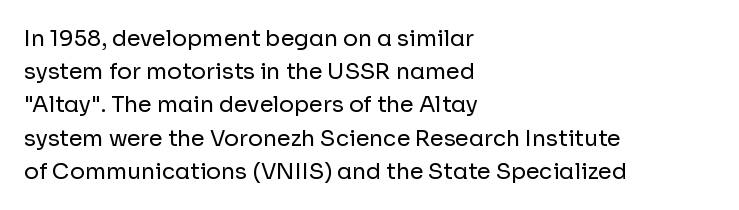
Tall strokes in this sample are plumb rather than angled. Weight: regular or lighter. Tracking value appears to be zero — textbook default spacing. The passage shown stacks its lines at a standard gap. The lines in this sample share a left origin and differ only in where they stop. Anything drawn beneath the words? Only blank space.
